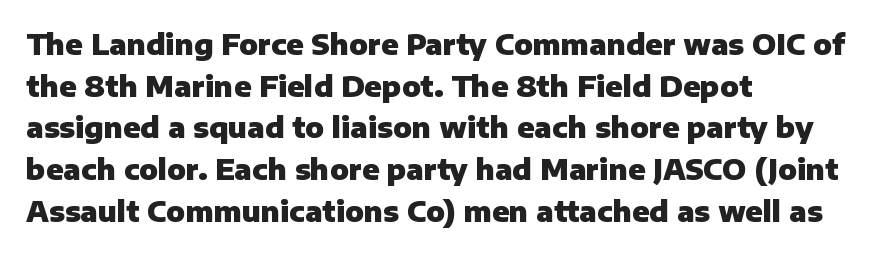
The image shows 28 px heavy sans-serif type, upright; set left-aligned, normal line spacing (1.49x), normal letter spacing, not underlined; low stroke contrast and a medium x-height.
